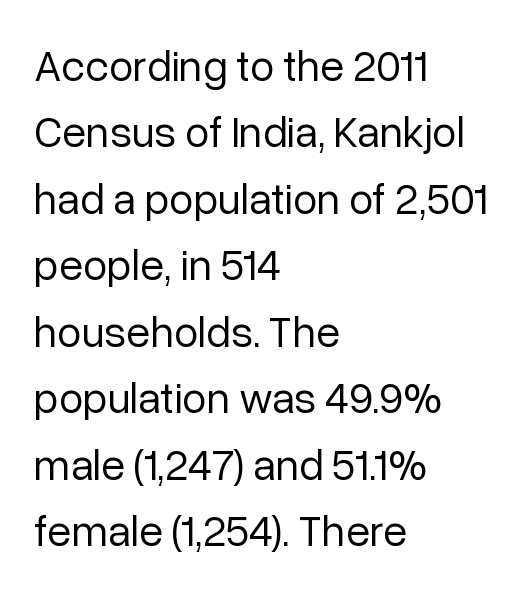
Q: Is the text bold? A: No.
Q: Is the text italic (slanted)? A: No, it is upright.
Q: Is the typeface a serif or a sans-serif typeface? A: Sans-serif.
Q: Is the text underlined? A: No.
Q: How is the paragraph aligned? A: Left-aligned.
Q: Is the spacing between letters normal or unusually wide? A: Normal.
Q: Is the spacing between lines tight, normal or loose? A: Normal.
Q: Width (condensed, normal, or wide)? A: Normal.
Q: Stroke contrast? A: Low.
Q: x-height? A: Medium.
Q: Monospaced? A: No.
